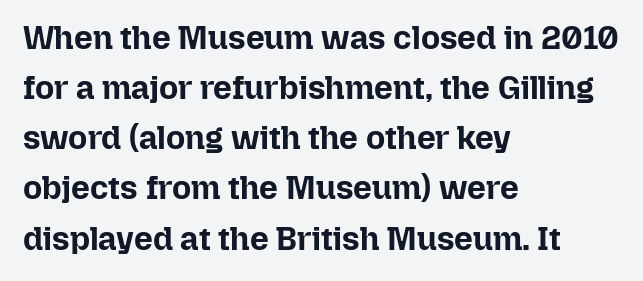
Q: Is the text bold? A: Yes.
Q: Is the text italic (slanted)? A: No, it is upright.
Q: Is the text underlined? A: No.
Q: How is the paragraph aligned? A: Left-aligned.
Q: Is the spacing between letters normal or unusually wide? A: Normal.
Q: Is the spacing between lines tight, normal or loose? A: Normal.
Q: Width (condensed, normal, or wide)? A: Normal.
Q: Stroke contrast? A: Low.
Q: x-height? A: Medium.
Q: Monospaced? A: No.
